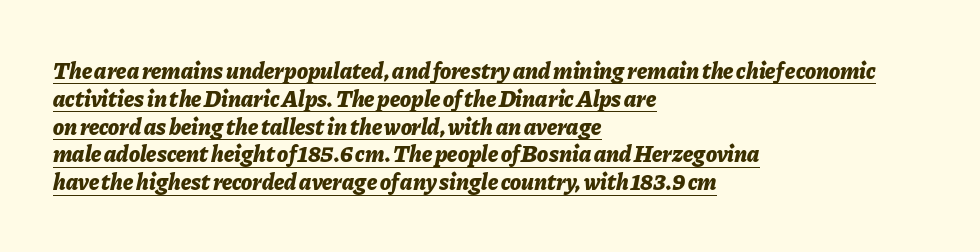
{"italic": "yes", "lean": "right", "slant_degrees": 11, "bold": "yes", "underline": "yes", "align": "left", "line_spacing_ratio": 1.21, "letter_spacing": "normal", "letter_spacing_em": 0.0, "glyph_px": 23}
